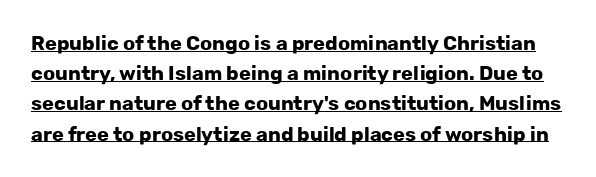
{"italic": "no", "bold": "yes", "underline": "yes", "line_spacing": "normal", "line_spacing_ratio": 1.51, "letter_spacing": "normal", "letter_spacing_em": 0.0, "glyph_px": 20}
